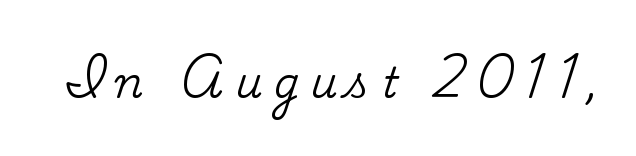
Is this a fixed-width face? No — the glyphs have proportional, varying widths. The rendering inserts visible extra space after every character. The specimen omits any rule beneath the text block's lines.
